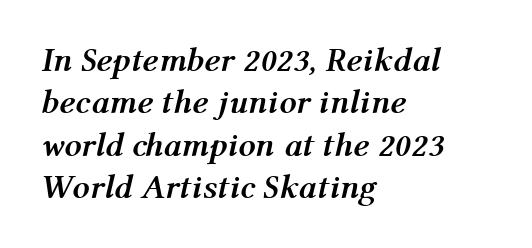
Q: Is the text bold? A: Yes.
Q: Is the text italic (slanted)? A: Yes, it leans right by about 12 degrees.
Q: Is the text underlined? A: No.
Q: How is the paragraph aligned? A: Left-aligned.
Q: Is the spacing between letters normal or unusually wide? A: Normal.
Q: Is the spacing between lines tight, normal or loose? A: Normal.
Q: Width (condensed, normal, or wide)? A: Normal.
Q: Stroke contrast? A: Medium.
Q: x-height? A: Medium.
Q: Monospaced? A: No.
